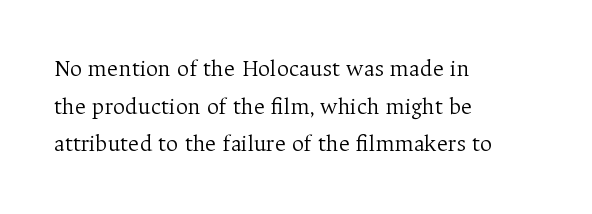
Q: Is the text bold? A: No.
Q: Is the text italic (slanted)? A: No, it is upright.
Q: Is the text underlined? A: No.
Q: How is the paragraph aligned? A: Left-aligned.
Q: Is the spacing between letters normal or unusually wide? A: Normal.
Q: Is the spacing between lines tight, normal or loose? A: Normal.
